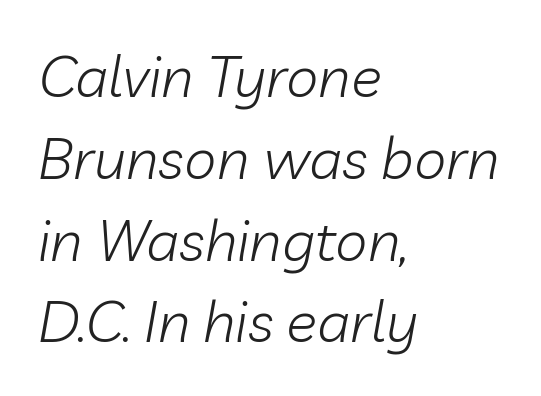
{"italic": "yes", "lean": "right", "slant_degrees": 10, "bold": "no", "weight": "light", "width": "normal", "stroke_contrast": "low", "x_height": "medium", "monospaced": "no", "underline": "no", "align": "left", "line_spacing": "normal", "line_spacing_ratio": 1.41, "letter_spacing": "normal", "letter_spacing_em": 0.0, "glyph_px": 58}
